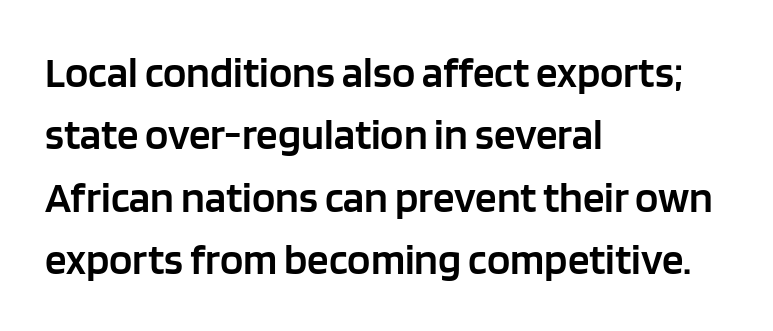
This sample uses a sans-serif face. The compositor pushed each line to the left boundary. Varying glyph widths throughout — classic text-font behaviour. Type without underlining. A bit beefed up — I'd call it semibold rather than bold.
